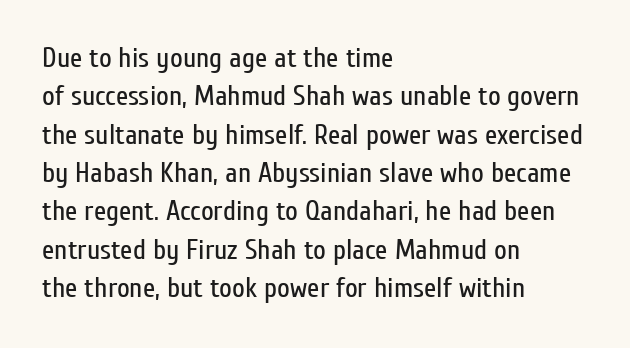
{"serif": "no", "italic": "no", "bold": "no", "weight": "regular", "width": "condensed", "stroke_contrast": "low", "x_height": "medium", "monospaced": "no", "underline": "no", "align": "left", "line_spacing": "normal", "line_spacing_ratio": 1.37, "letter_spacing": "normal", "letter_spacing_em": 0.0, "glyph_px": 28}
